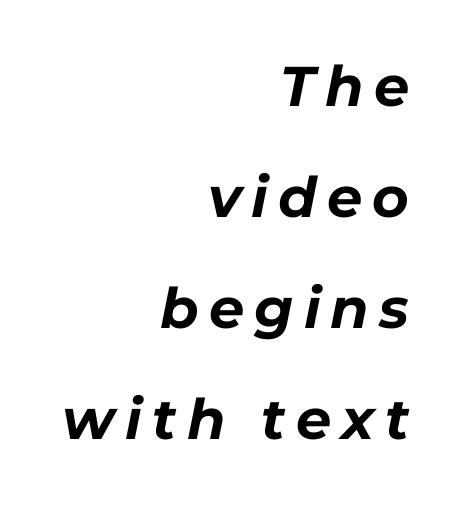
{"italic": "yes", "lean": "right", "slant_degrees": 11, "bold": "yes", "weight": "bold", "width": "normal", "stroke_contrast": "low", "x_height": "medium", "monospaced": "no", "underline": "no", "align": "right", "line_spacing": "loose", "line_spacing_ratio": 1.98, "glyph_px": 56}
